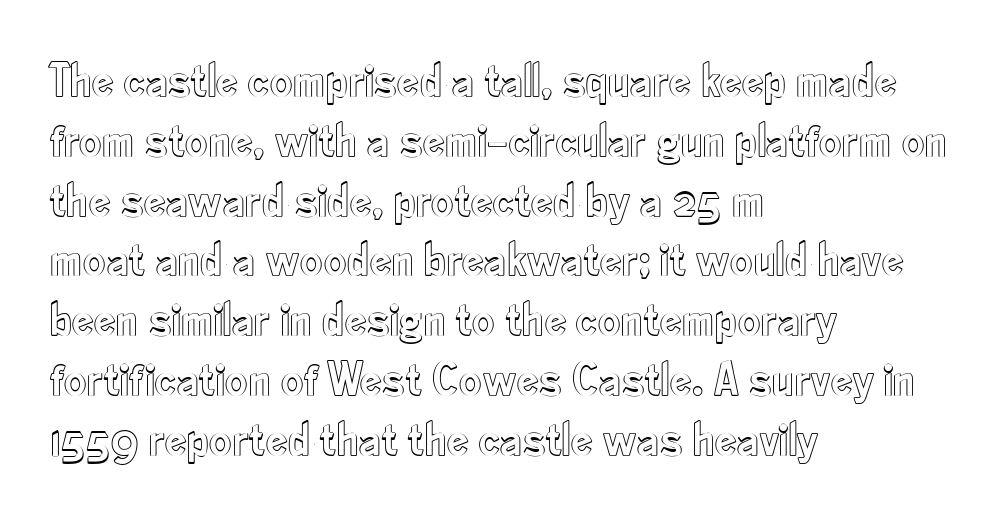
The image shows 49 px condensed type, upright; set left-aligned, line spacing 1.22x, normal letter spacing, not underlined; a small x-height.
